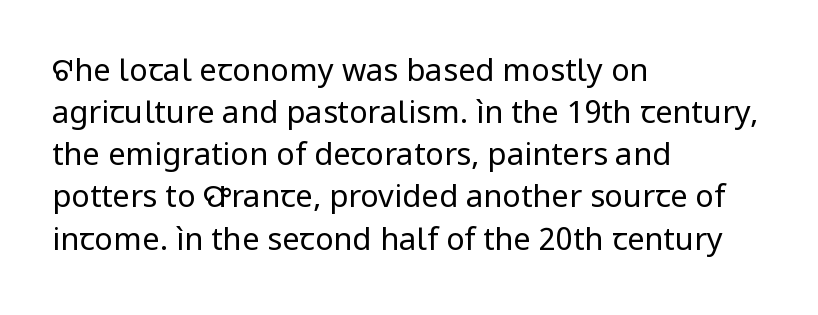
The image shows 31 px regular-weight sans-serif type, upright; set left-aligned, normal line spacing (1.36x), normal letter spacing, not underlined; low stroke contrast and a medium x-height.
